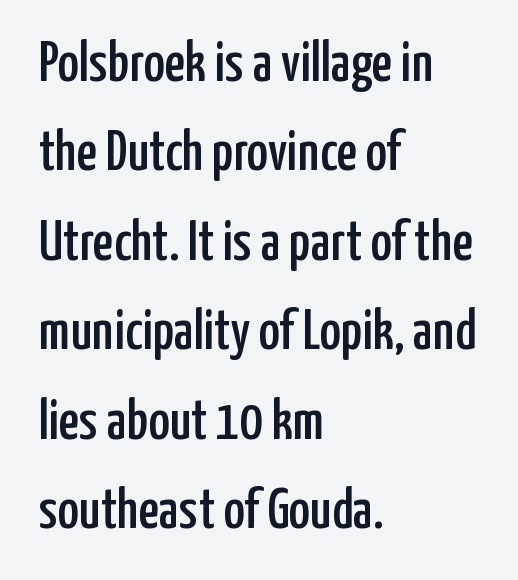
The image shows 57 px condensed sans-serif type, upright; set left-aligned, normal line spacing (1.57x), normal letter spacing, not underlined; low stroke contrast and a medium x-height.
